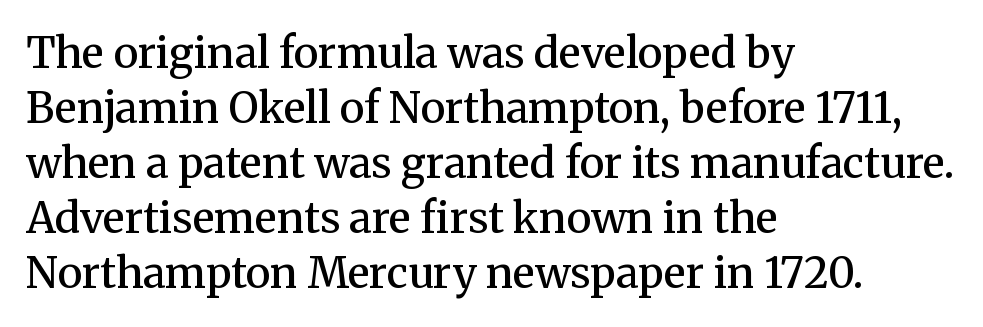
The image shows 42 px semibold serif type, upright; set left-aligned, normal line spacing (1.31x), normal letter spacing, not underlined; medium stroke contrast and a medium x-height.
